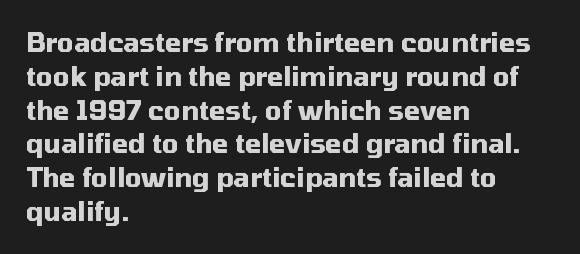
Notice how the stems are strictly vertical — no italics here. The passage shown is emphatically bold. Students, observe: this is what conventionally led text looks like. You could call the tracking neutral — neither tight nor loose. The ragged edge is on the right, which tells us the setting is flush left. Descenders are the only things crossing below the line.
